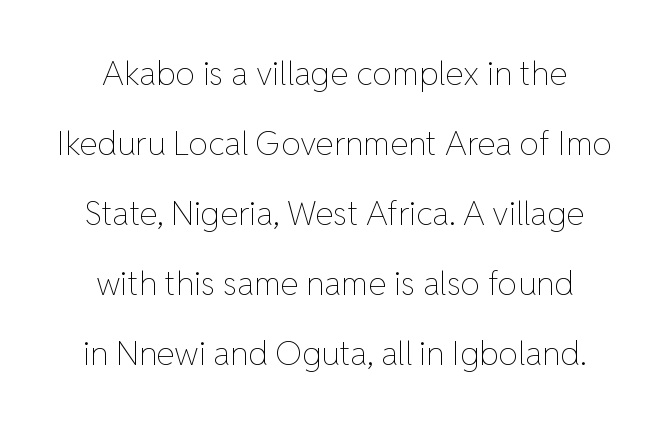
These lines are rendered in a variable-pitch font. The space between consecutive lines is lavish. The weight would be labelled regular, book, light, or lighter still. Does the copy run flush right? No — it is centered line by line.
